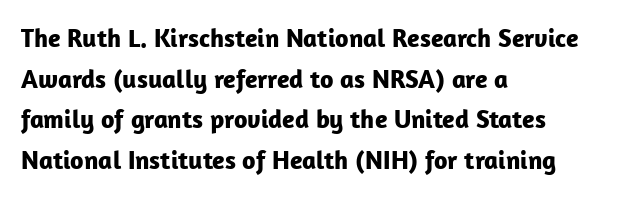
The image shows 26 px bold type, upright; set left-aligned, normal line spacing (1.56x), normal letter spacing, not underlined.
